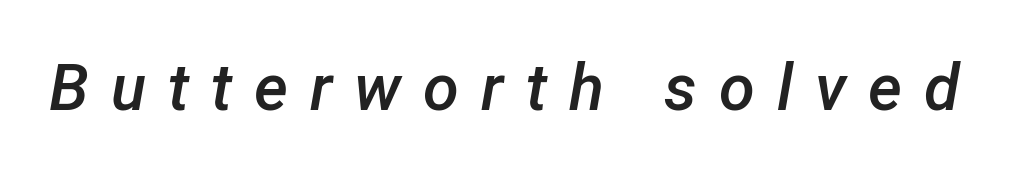
Weight: semibold (demi). Each letter keeps its own natural width here, so spacing adapts to shape. The gaps between neighbouring characters are conspicuously large. The space directly below the letters is spotless. Tall strokes in this sample are angled rather than plumb.
